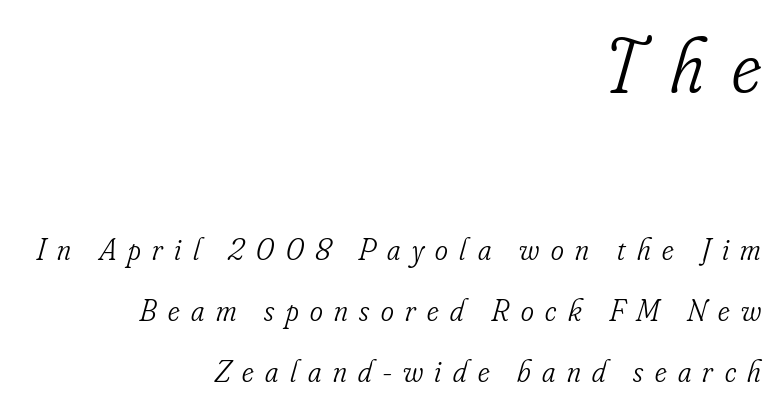
The image shows 77 px light, condensed serif type, italic (leaning right); set right-aligned, loose line spacing (1.97x), unusually wide letter spacing (+0.37 em), not underlined; the first (top) block is 2.48x larger; low stroke contrast and a small x-height.
